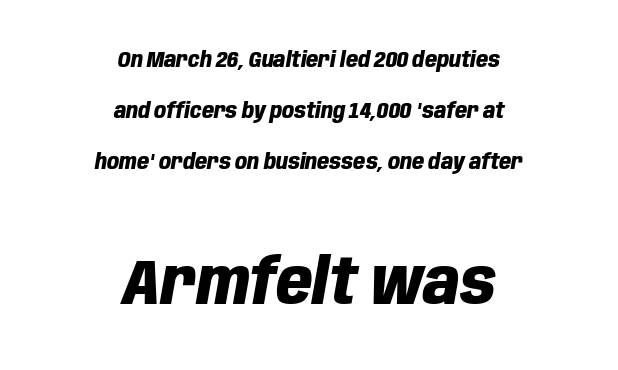
{"italic": "yes", "lean": "right", "slant_degrees": 10, "bold": "yes", "weight": "heavy", "width": "condensed", "stroke_contrast": "low", "x_height": "large", "monospaced": "no", "underline": "no", "align": "center", "line_spacing": "loose", "line_spacing_ratio": 2.42, "letter_spacing": "normal", "letter_spacing_em": 0.0, "larger_block": "second", "size_ratio": 3.0, "glyph_px": 63}
